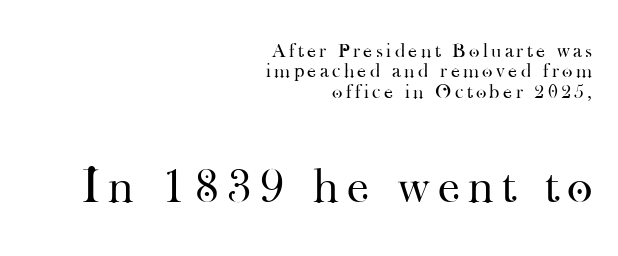
Q: Is the text bold? A: No.
Q: Is the text italic (slanted)? A: No, it is upright.
Q: Is the typeface a serif or a sans-serif typeface? A: Serif.
Q: Is the text underlined? A: No.
Q: How is the paragraph aligned? A: Right-aligned.
Q: Is the spacing between lines tight, normal or loose? A: Tight.
Q: Which block of text is set in a larger size, the first (top) or the second (bottom)? A: The second (bottom) one.
Q: Width (condensed, normal, or wide)? A: Normal.
Q: Stroke contrast? A: High.
Q: x-height? A: Small.
Q: Monospaced? A: No.
